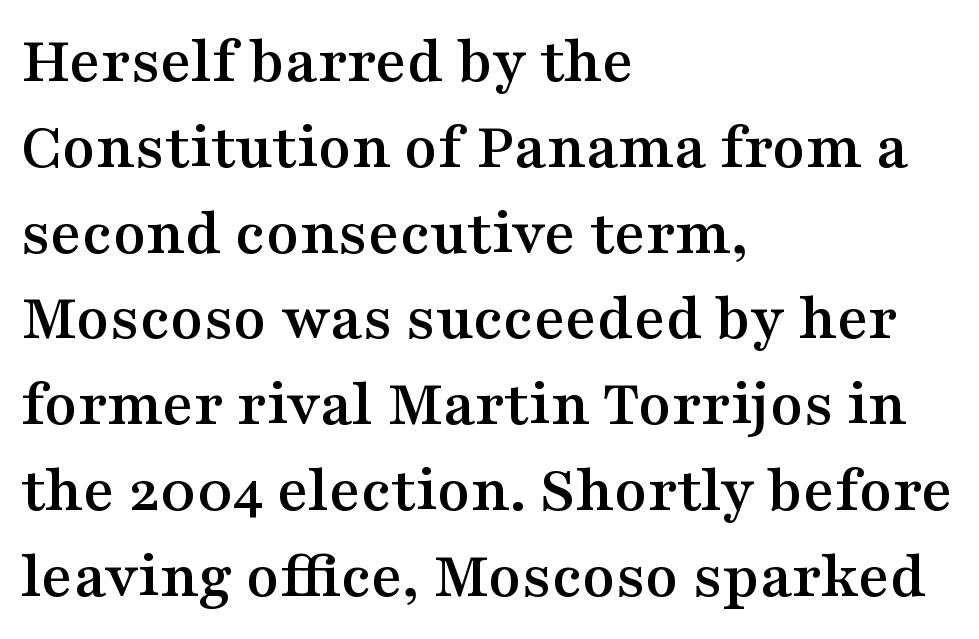
Q: Is the text italic (slanted)? A: No, it is upright.
Q: Is the typeface a serif or a sans-serif typeface? A: Serif.
Q: Is the text underlined? A: No.
Q: How is the paragraph aligned? A: Left-aligned.
Q: Is the spacing between letters normal or unusually wide? A: Normal.
Q: Is the spacing between lines tight, normal or loose? A: Normal.
Q: Width (condensed, normal, or wide)? A: Wide.
Q: Stroke contrast? A: Medium.
Q: x-height? A: Medium.
Q: Monospaced? A: No.
